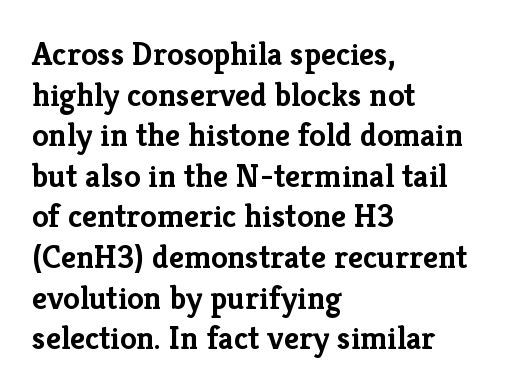
Notice how the stems are strictly vertical — no italics here. Bold? Absolutely — the strokes are thick and heavy. Teacher's note: observe the even left margin — that is flush-left alignment. Anything drawn beneath the words? Only blank space. Is the letter spacing exaggerated? No — it looks like the ordinary default.
